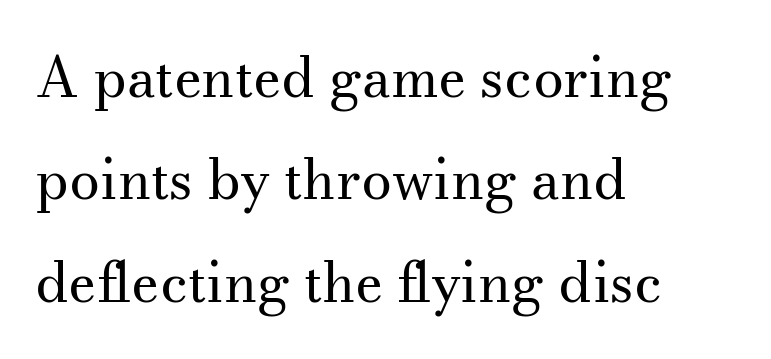
Typographically, this falls in the serif category. Compared with a centered layout, this one pins lines to the left instead. Observe the ordinary spacing: letters are neighbours, not strangers. Each stroke keeps to a modest, everyday thickness or less. Italic? Not at all — the glyphs are vertical. Words float on clear page, feet unadorned.
